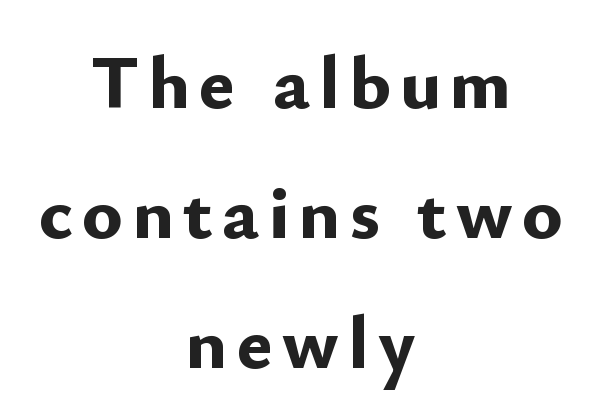
{"serif": "no", "italic": "no", "bold": "yes", "weight": "bold", "width": "normal", "stroke_contrast": "low", "x_height": "small", "monospaced": "no", "underline": "no", "align": "center", "line_spacing_ratio": 1.71, "glyph_px": 76}
